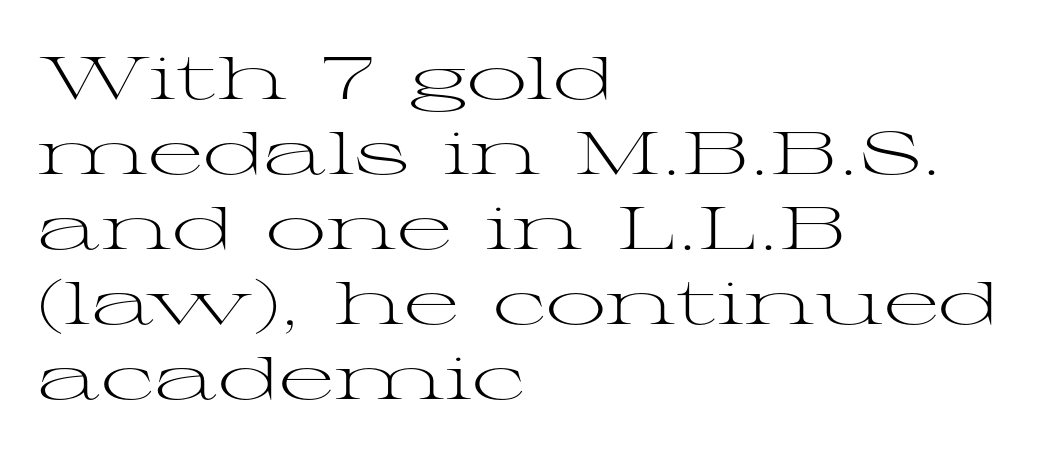
The rendering uses natural spacing where letterforms have individual widths. Decoration check: the copy has no underline. Regular leading. Between one letter and the next there's only the usual sliver of space. Classification — serif.
